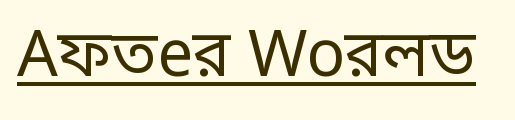
Q: Is the text bold? A: No.
Q: Is the text italic (slanted)? A: No, it is upright.
Q: Is the typeface a serif or a sans-serif typeface? A: Sans-serif.
Q: Is the text underlined? A: Yes.
Q: Is the spacing between letters normal or unusually wide? A: Normal.
Q: Width (condensed, normal, or wide)? A: Condensed.
Q: Stroke contrast? A: Low.
Q: Monospaced? A: No.
